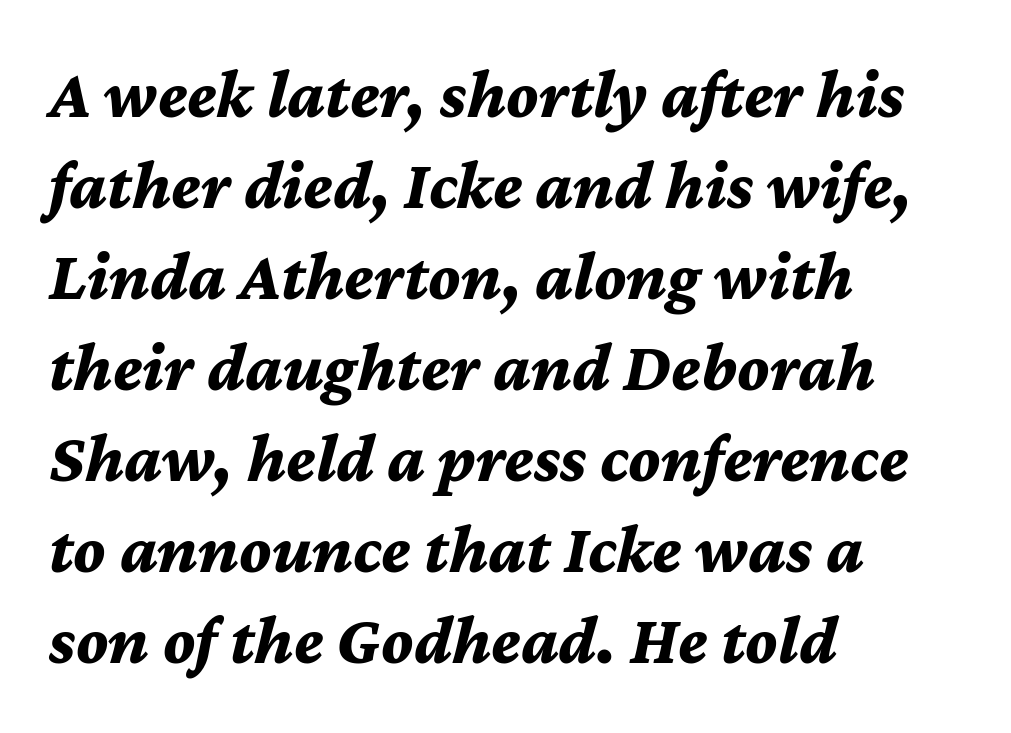
{"italic": "yes", "lean": "right", "slant_degrees": 12, "bold": "yes", "weight": "bold", "width": "normal", "stroke_contrast": "medium", "x_height": "medium", "monospaced": "no", "underline": "no", "align": "left", "line_spacing": "normal", "line_spacing_ratio": 1.32, "letter_spacing": "normal", "letter_spacing_em": 0.0, "glyph_px": 69}
